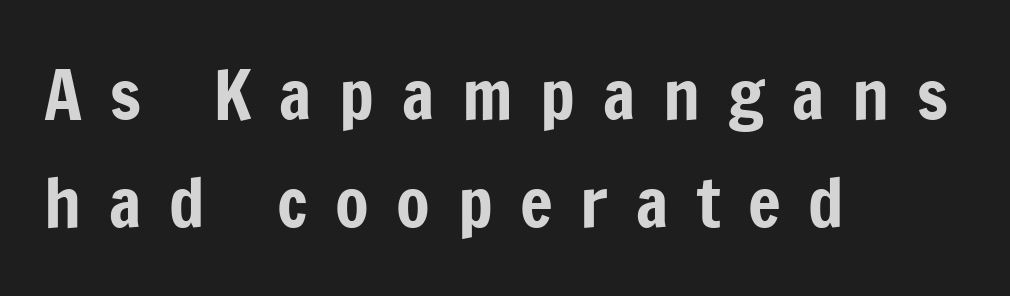
{"serif": "no", "italic": "no", "width": "condensed", "stroke_contrast": "low", "x_height": "medium", "monospaced": "no", "underline": "no", "align": "left", "line_spacing": "normal", "line_spacing_ratio": 1.57, "letter_spacing": "wide", "letter_spacing_em": 0.4, "glyph_px": 69}
